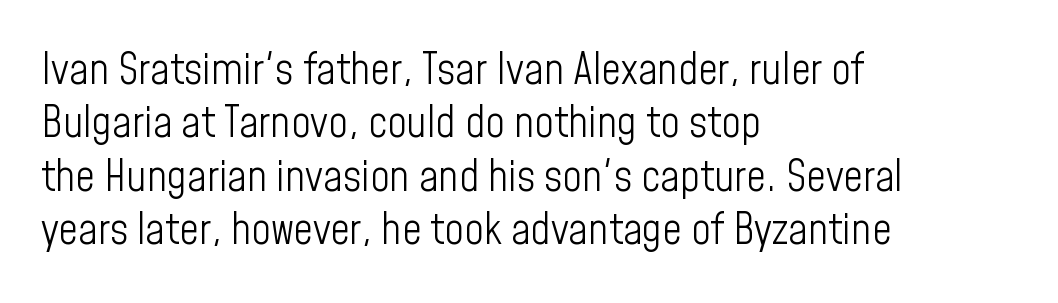
{"serif": "no", "italic": "no", "bold": "no", "weight": "light", "width": "condensed", "stroke_contrast": "low", "x_height": "medium", "monospaced": "no", "underline": "no", "align": "left", "line_spacing_ratio": 1.24, "letter_spacing": "normal", "letter_spacing_em": 0.0, "glyph_px": 43}
